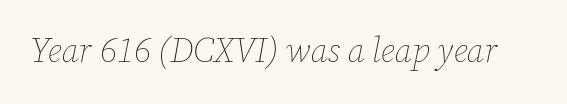
The image shows 34 px thin type, italic (leaning right); set normal letter spacing, not underlined; low stroke contrast and a medium x-height.
